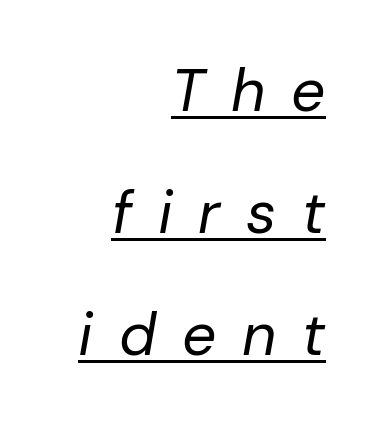
The image shows 60 px regular-weight type, italic (leaning right); set right-aligned, loose line spacing (2.03x), unusually wide letter spacing (+0.43 em), underlined; low stroke contrast and a medium x-height.
